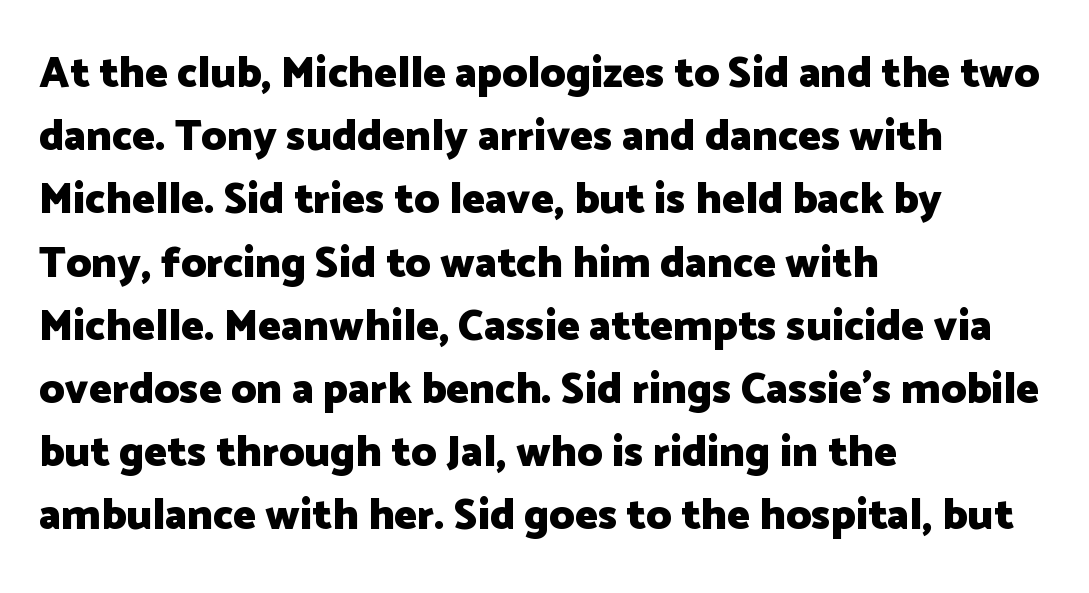
Q: Is the text bold? A: Yes.
Q: Is the text italic (slanted)? A: No, it is upright.
Q: Is the typeface a serif or a sans-serif typeface? A: Sans-serif.
Q: Is the text underlined? A: No.
Q: How is the paragraph aligned? A: Left-aligned.
Q: Is the spacing between letters normal or unusually wide? A: Normal.
Q: Is the spacing between lines tight, normal or loose? A: Normal.
Q: Width (condensed, normal, or wide)? A: Normal.
Q: Stroke contrast? A: Low.
Q: x-height? A: Medium.
Q: Monospaced? A: No.
